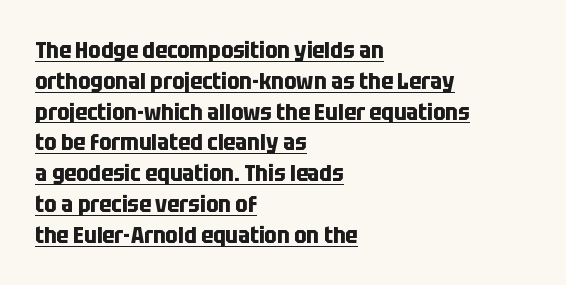
Q: Is the text bold? A: Yes.
Q: Is the text italic (slanted)? A: No, it is upright.
Q: Is the text underlined? A: Yes.
Q: How is the paragraph aligned? A: Left-aligned.
Q: Is the spacing between letters normal or unusually wide? A: Normal.
Q: Is the spacing between lines tight, normal or loose? A: Normal.
